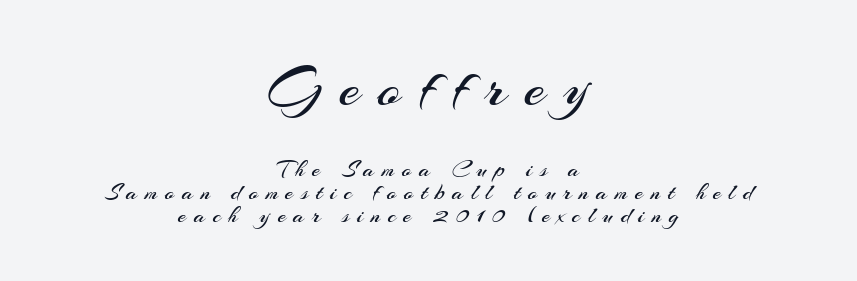
Q: Is the text bold? A: No.
Q: Is the text italic (slanted)? A: Yes.
Q: Is the typeface a serif or a sans-serif typeface? A: Sans-serif.
Q: Is the text underlined? A: No.
Q: How is the paragraph aligned? A: Centered.
Q: Is the spacing between letters normal or unusually wide? A: Unusually wide.
Q: Is the spacing between lines tight, normal or loose? A: Tight.
Q: Which block of text is set in a larger size, the first (top) or the second (bottom)? A: The first (top) one.
Q: Width (condensed, normal, or wide)? A: Normal.
Q: Stroke contrast? A: Medium.
Q: x-height? A: Small.
Q: Monospaced? A: No.
